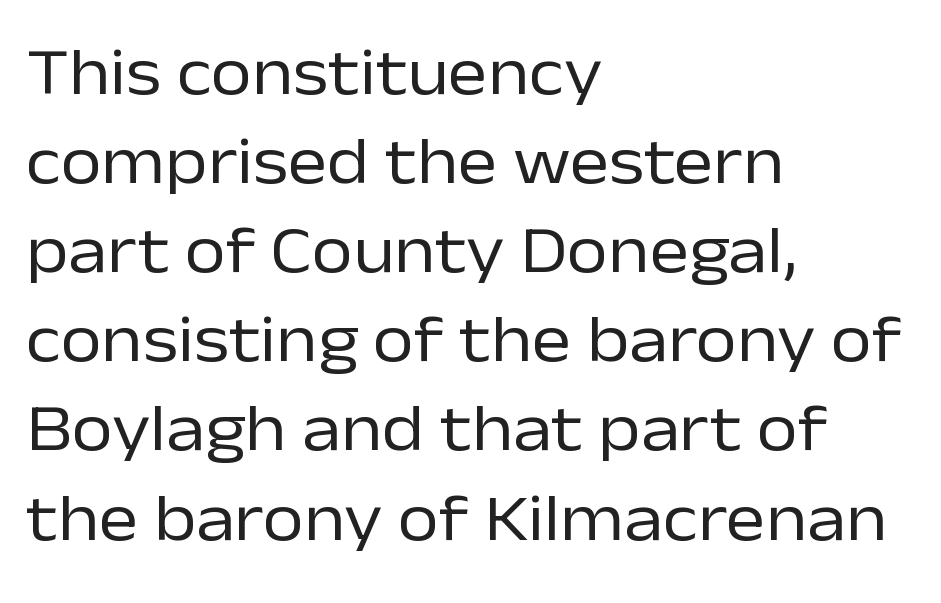
{"serif": "no", "italic": "no", "bold": "no", "weight": "regular", "width": "normal", "stroke_contrast": "low", "x_height": "medium", "monospaced": "no", "underline": "no", "align": "left", "line_spacing": "normal", "line_spacing_ratio": 1.33, "letter_spacing": "normal", "letter_spacing_em": 0.0, "glyph_px": 67}
